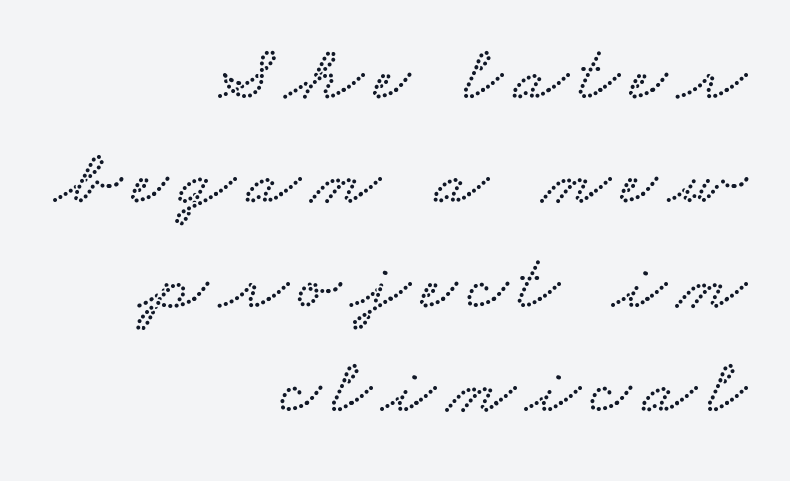
Varying glyph widths throughout — classic text-font behaviour. Reading down the block, your eye finds every line finishing at a fixed right position. Honestly, there is no underline to notice here at all. The rendering uses a moderate line-height, typical for paragraphs.
